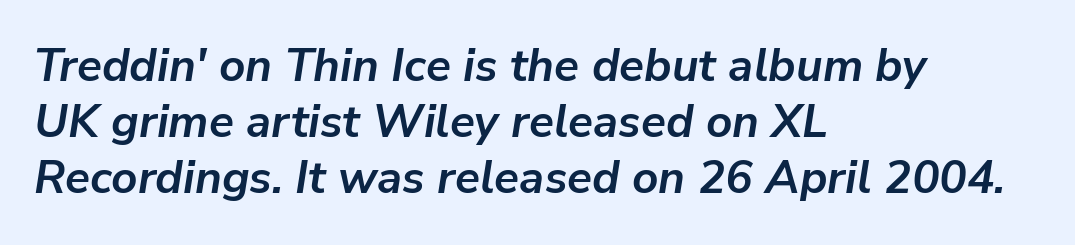
{"italic": "yes", "lean": "right", "slant_degrees": 9, "bold": "yes", "weight": "semibold", "width": "normal", "stroke_contrast": "low", "x_height": "medium", "monospaced": "no", "underline": "no", "align": "left", "line_spacing_ratio": 1.22, "letter_spacing": "normal", "letter_spacing_em": 0.0, "glyph_px": 46}
